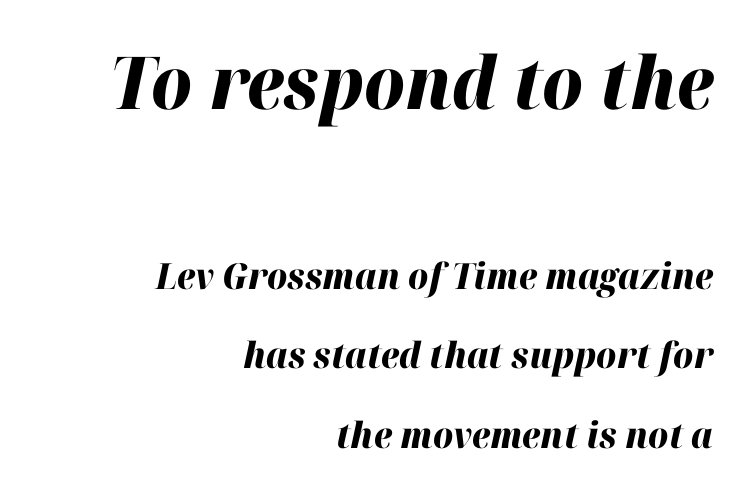
Q: Is the text bold? A: Yes.
Q: Is the text italic (slanted)? A: Yes, it leans right by about 12 degrees.
Q: Is the text underlined? A: No.
Q: How is the paragraph aligned? A: Right-aligned.
Q: Is the spacing between letters normal or unusually wide? A: Normal.
Q: Is the spacing between lines tight, normal or loose? A: Loose.
Q: Which block of text is set in a larger size, the first (top) or the second (bottom)? A: The first (top) one.
Q: Width (condensed, normal, or wide)? A: Normal.
Q: Stroke contrast? A: High.
Q: x-height? A: Medium.
Q: Monospaced? A: No.
